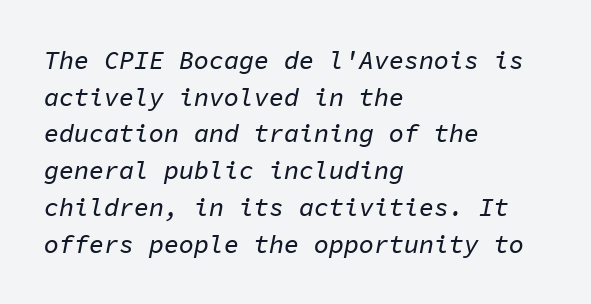
Bare-footed words on every line. Looking at the ascenders, they clearly lean. Baseline-to-baseline distance is the conventional proportion of letter height. These lines keep a tight, regular rhythm from letter to letter. Line beginnings align vertically; line endings do not.
